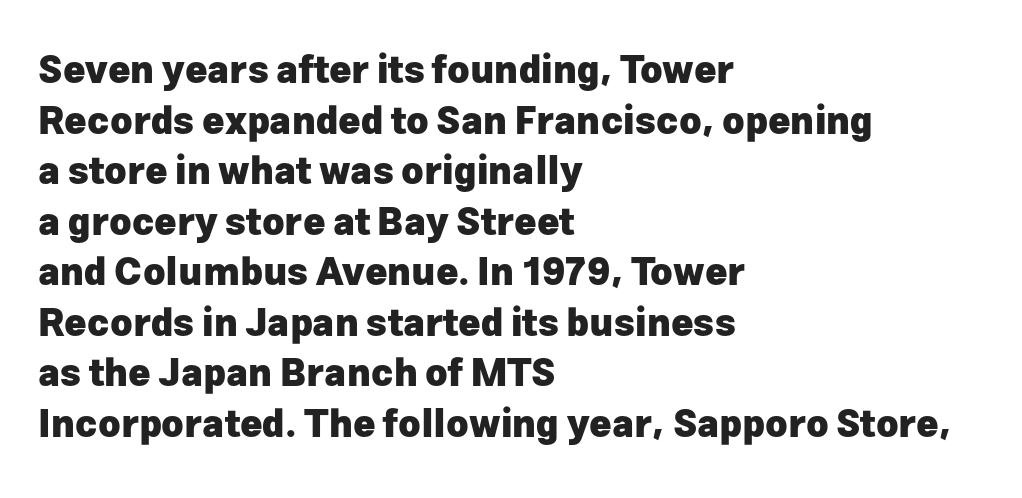
The image shows 38 px heavy sans-serif type, upright; set left-aligned, normal line spacing (1.33x), normal letter spacing, not underlined; low stroke contrast and a medium x-height.
